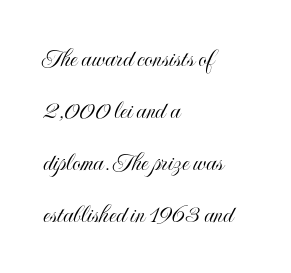
Q: Is the text italic (slanted)? A: Yes.
Q: Is the text underlined? A: No.
Q: How is the paragraph aligned? A: Left-aligned.
Q: Is the spacing between letters normal or unusually wide? A: Normal.
Q: Is the spacing between lines tight, normal or loose? A: Loose.
